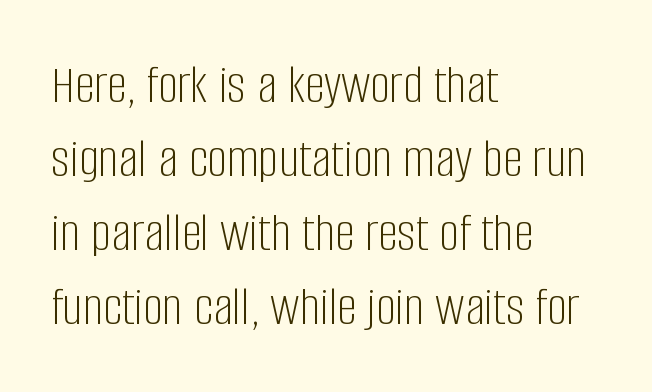
The image shows 56 px light, condensed sans-serif type, upright; set left-aligned, normal line spacing (1.32x), normal letter spacing, not underlined; low stroke contrast and a large x-height.
